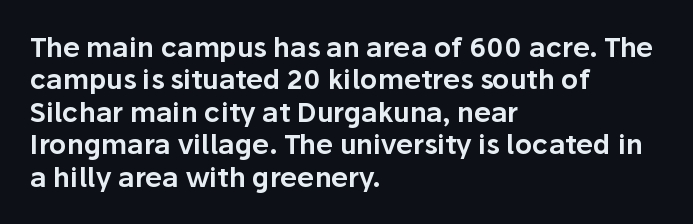
{"italic": "no", "underline": "no", "align": "left", "line_spacing_ratio": 1.2, "letter_spacing": "normal", "letter_spacing_em": 0.0, "glyph_px": 27}
